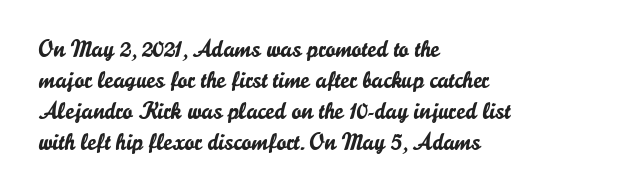
{"underline": "no", "align": "left", "line_spacing": "normal", "line_spacing_ratio": 1.29, "letter_spacing": "normal", "letter_spacing_em": 0.0, "glyph_px": 24}
